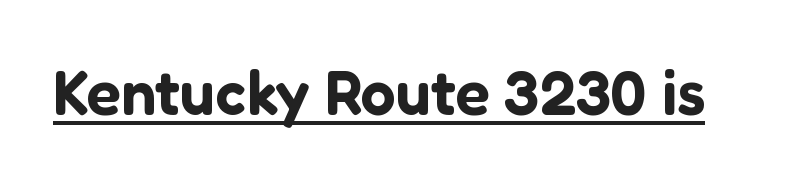
Q: Is the text italic (slanted)? A: No, it is upright.
Q: Is the typeface a serif or a sans-serif typeface? A: Sans-serif.
Q: Is the text underlined? A: Yes.
Q: Is the spacing between letters normal or unusually wide? A: Normal.
Q: Width (condensed, normal, or wide)? A: Normal.
Q: Stroke contrast? A: Low.
Q: x-height? A: Medium.
Q: Monospaced? A: No.
